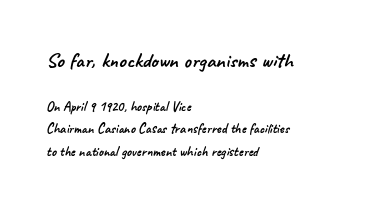
{"underline": "no", "align": "left", "line_spacing": "normal", "line_spacing_ratio": 1.62, "letter_spacing": "normal", "letter_spacing_em": 0.0, "larger_block": "first", "size_ratio": 1.5, "glyph_px": 21}
